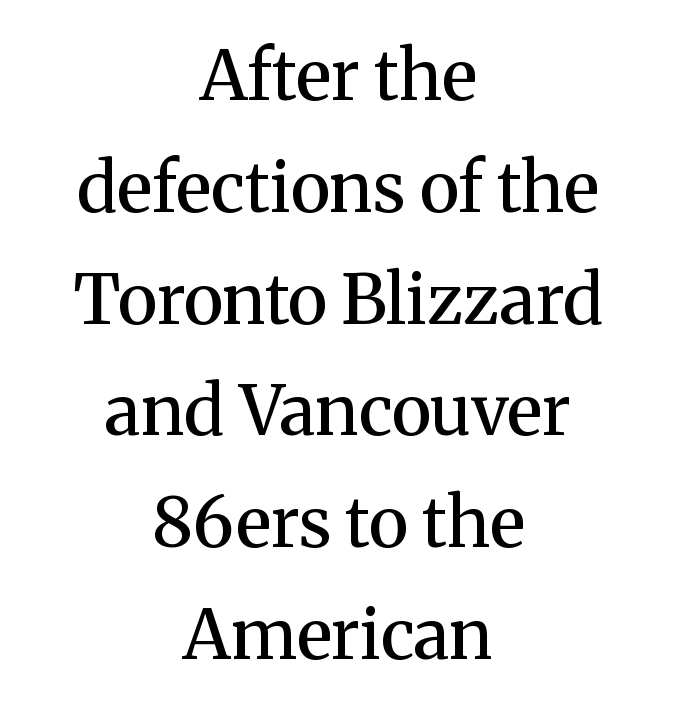
Q: Is the text bold? A: Semi-bold.
Q: Is the text italic (slanted)? A: No, it is upright.
Q: Is the typeface a serif or a sans-serif typeface? A: Serif.
Q: Is the text underlined? A: No.
Q: How is the paragraph aligned? A: Centered.
Q: Is the spacing between letters normal or unusually wide? A: Normal.
Q: Is the spacing between lines tight, normal or loose? A: Normal.
Q: Width (condensed, normal, or wide)? A: Normal.
Q: Stroke contrast? A: Medium.
Q: x-height? A: Medium.
Q: Monospaced? A: No.
